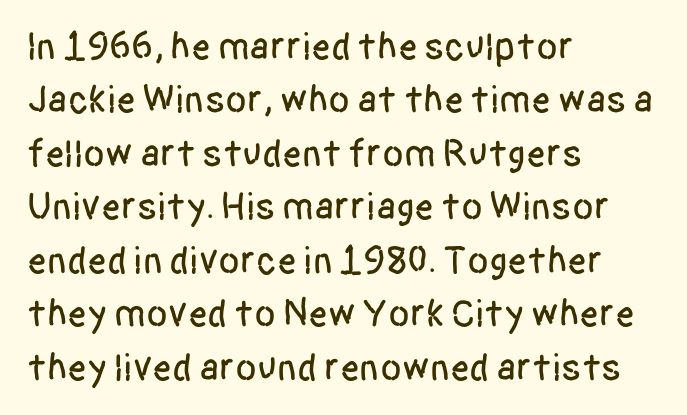
Q: Is the text italic (slanted)? A: No, it is upright.
Q: Is the typeface a serif or a sans-serif typeface? A: Sans-serif.
Q: Is the text underlined? A: No.
Q: How is the paragraph aligned? A: Left-aligned.
Q: Is the spacing between letters normal or unusually wide? A: Normal.
Q: Is the spacing between lines tight, normal or loose? A: Normal.
Q: Width (condensed, normal, or wide)? A: Condensed.
Q: Stroke contrast? A: Low.
Q: x-height? A: Large.
Q: Monospaced? A: No.
